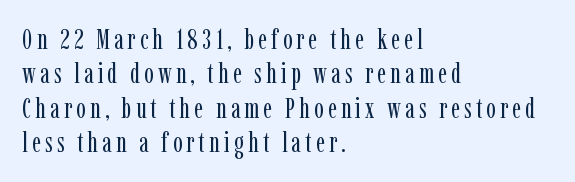
The image shows 28 px regular-weight, condensed serif type, upright; set left-aligned, line spacing 1.23x, not underlined; low stroke contrast and a medium x-height.
